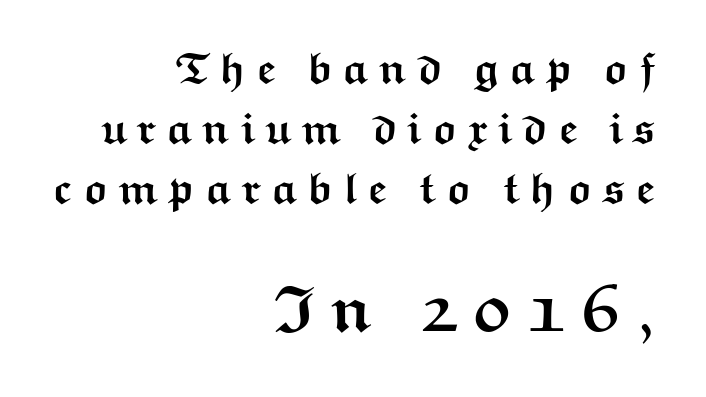
The passage shown stacks its lines at a standard gap. Check the space under the baseline: it is left empty. Characters remain perfectly vertical along every line. Leftover space on each line is placed entirely before the opening word. Notice how thick the strokes are: this is what a full bold looks like. Character widths vary here, with narrow letters taking less room than wide ones.
